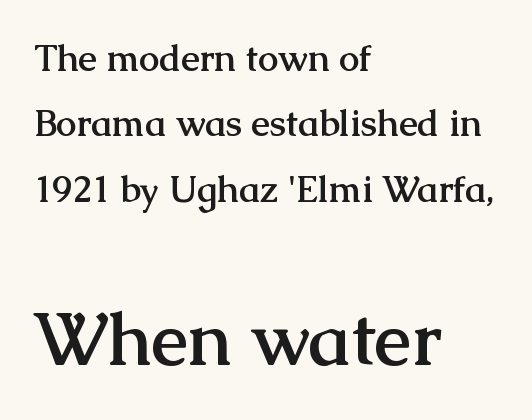
The string is rendered with underlining switched off. Which margin do the lines hug? The left one — the right edge is uneven. This sample has the flowing, uneven cadence of proportional lettering. Look at the tracking — it's just the regular setting, nothing added. Heft: maximum for text — a bold. The rendering enlarges the type as you move from the upper chunk to the lower.
